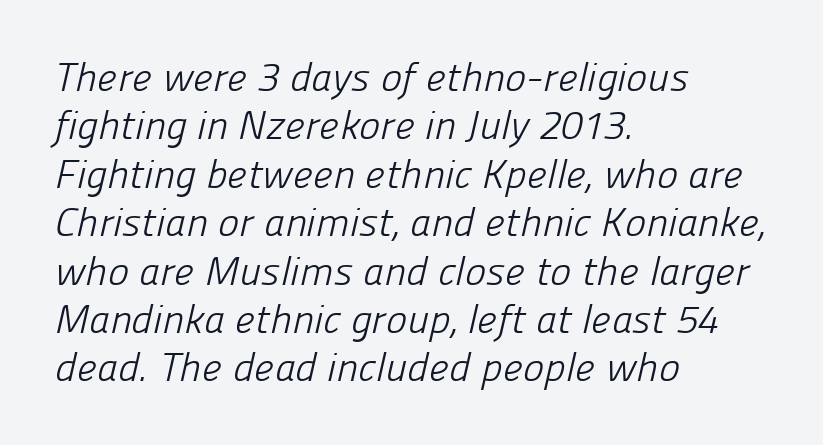
Q: Is the text bold? A: No.
Q: Is the typeface a serif or a sans-serif typeface? A: Sans-serif.
Q: Is the text underlined? A: No.
Q: How is the paragraph aligned? A: Left-aligned.
Q: Is the spacing between letters normal or unusually wide? A: Normal.
Q: Width (condensed, normal, or wide)? A: Normal.
Q: Stroke contrast? A: Low.
Q: x-height? A: Medium.
Q: Monospaced? A: No.
